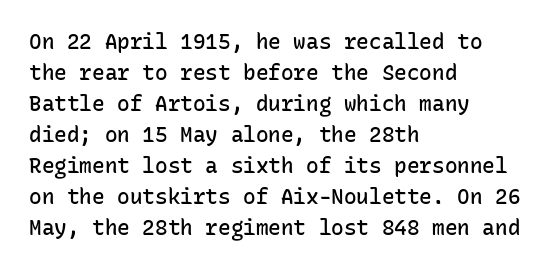
Q: Is the text bold? A: Semi-bold.
Q: Is the text italic (slanted)? A: No, it is upright.
Q: Is the text underlined? A: No.
Q: How is the paragraph aligned? A: Left-aligned.
Q: Is the spacing between letters normal or unusually wide? A: Normal.
Q: Is the spacing between lines tight, normal or loose? A: Normal.
